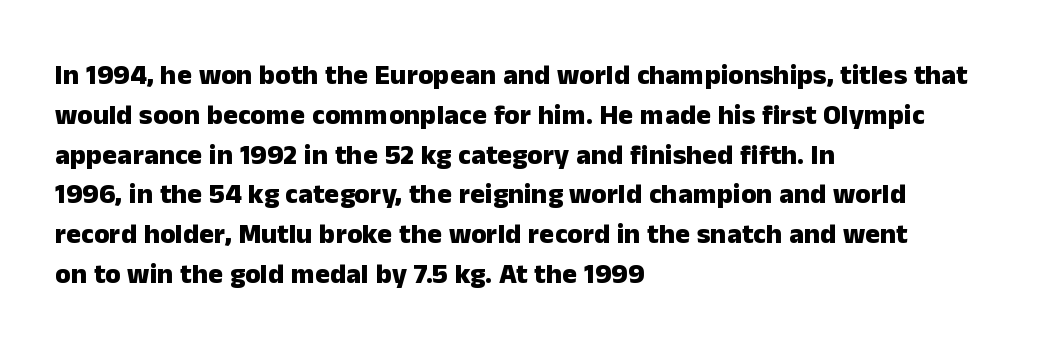
Q: Is the text bold? A: Yes.
Q: Is the text italic (slanted)? A: No, it is upright.
Q: Is the typeface a serif or a sans-serif typeface? A: Sans-serif.
Q: Is the text underlined? A: No.
Q: How is the paragraph aligned? A: Left-aligned.
Q: Is the spacing between letters normal or unusually wide? A: Normal.
Q: Is the spacing between lines tight, normal or loose? A: Normal.
Q: Width (condensed, normal, or wide)? A: Normal.
Q: Stroke contrast? A: Low.
Q: x-height? A: Medium.
Q: Monospaced? A: No.
